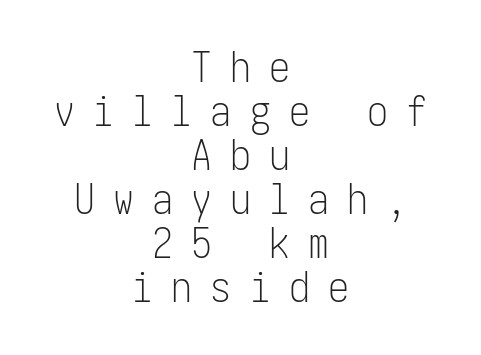
{"serif": "no", "italic": "no", "bold": "no", "weight": "light", "width": "condensed", "stroke_contrast": "low", "x_height": "medium", "underline": "no", "align": "center", "line_spacing": "tight", "line_spacing_ratio": 1.05, "letter_spacing": "wide", "letter_spacing_em": 0.43, "glyph_px": 42}
